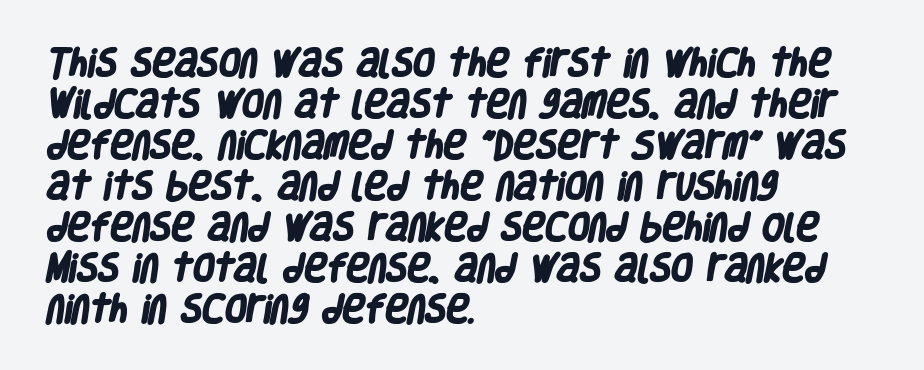
Q: Is the text bold? A: Yes.
Q: Is the typeface a serif or a sans-serif typeface? A: Sans-serif.
Q: Is the text underlined? A: No.
Q: How is the paragraph aligned? A: Left-aligned.
Q: Is the spacing between letters normal or unusually wide? A: Normal.
Q: Is the spacing between lines tight, normal or loose? A: Normal.
Q: Width (condensed, normal, or wide)? A: Condensed.
Q: Stroke contrast? A: Low.
Q: x-height? A: Large.
Q: Monospaced? A: No.
